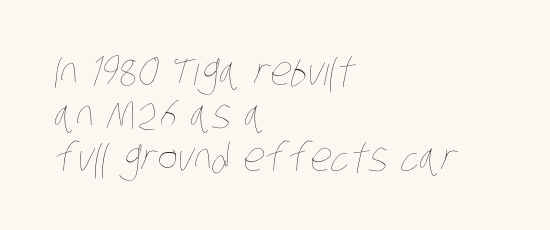
Q: Is the text bold? A: No.
Q: Is the text underlined? A: No.
Q: How is the paragraph aligned? A: Left-aligned.
Q: Is the spacing between letters normal or unusually wide? A: Normal.
Q: Is the spacing between lines tight, normal or loose? A: Tight.
Q: Width (condensed, normal, or wide)? A: Condensed.
Q: Stroke contrast? A: Low.
Q: x-height? A: Large.
Q: Monospaced? A: No.
